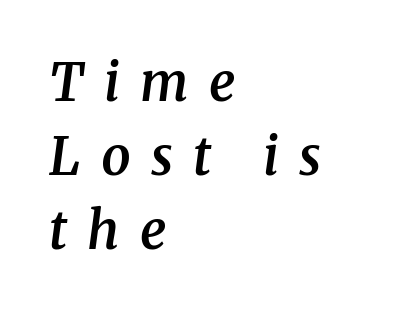
The characters look somewhat weighty, a semibold short of true bold. These lines are set flush left with a ragged right edge. The characters display serif detailing at their extremities. Does the lettering tilt? It does — this is italic.
